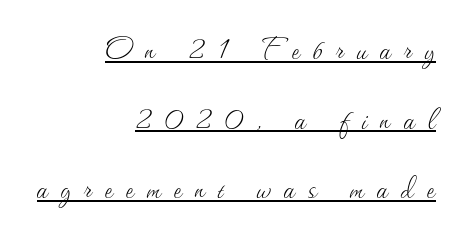
{"bold": "no", "weight": "thin", "width": "normal", "stroke_contrast": "medium", "x_height": "small", "monospaced": "no", "underline": "yes", "align": "right", "line_spacing_ratio": 1.83, "letter_spacing": "wide", "letter_spacing_em": 0.34, "glyph_px": 38}
